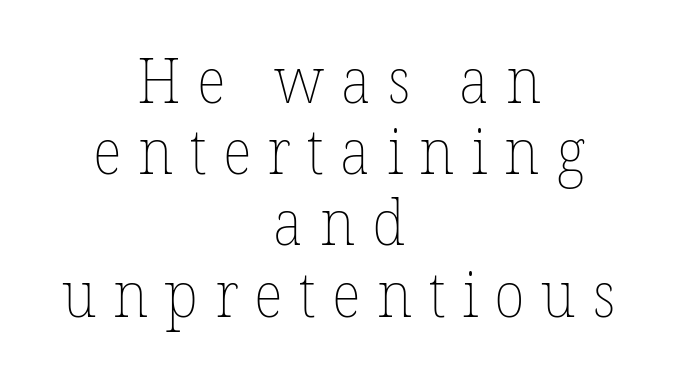
In CSS terms this would be text-align: center. Summary of vertical rhythm: compact, with narrow interline spacing. Varying glyph widths throughout — classic text-font behaviour. The rendering inserts visible extra space after every character. The space directly below the letters is spotless.
